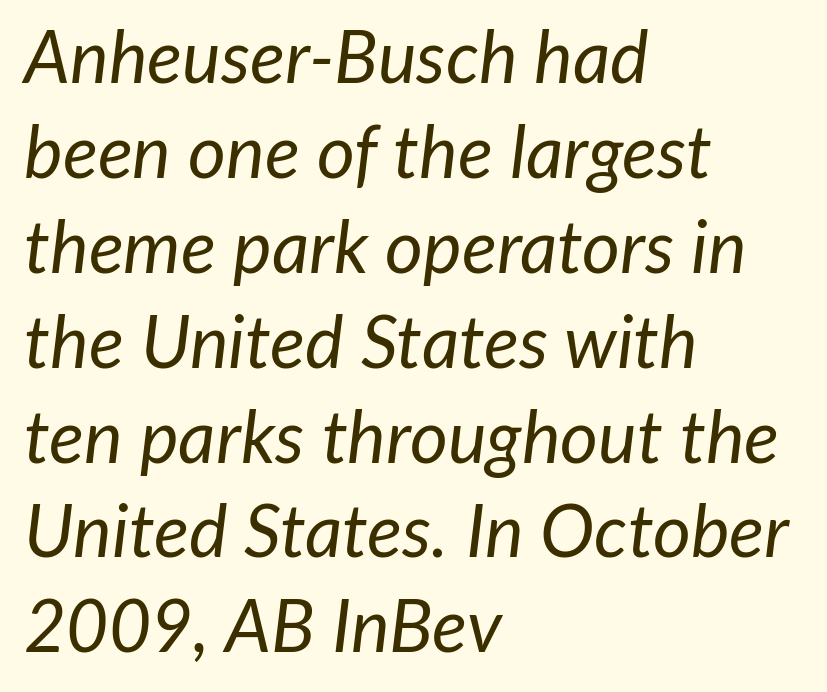
{"italic": "yes", "lean": "right", "slant_degrees": 7, "bold": "no", "weight": "regular", "width": "normal", "stroke_contrast": "low", "x_height": "medium", "monospaced": "no", "underline": "no", "align": "left", "line_spacing": "normal", "line_spacing_ratio": 1.3, "letter_spacing": "normal", "letter_spacing_em": 0.0, "glyph_px": 73}
